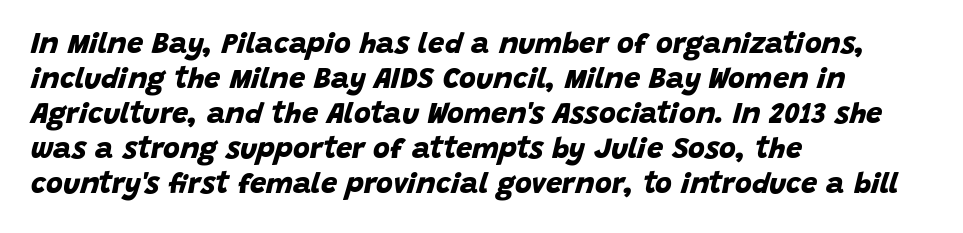
Q: Is the text bold? A: Yes.
Q: Is the typeface a serif or a sans-serif typeface? A: Sans-serif.
Q: Is the text underlined? A: No.
Q: How is the paragraph aligned? A: Left-aligned.
Q: Is the spacing between letters normal or unusually wide? A: Normal.
Q: Width (condensed, normal, or wide)? A: Normal.
Q: Stroke contrast? A: Low.
Q: x-height? A: Large.
Q: Monospaced? A: No.
